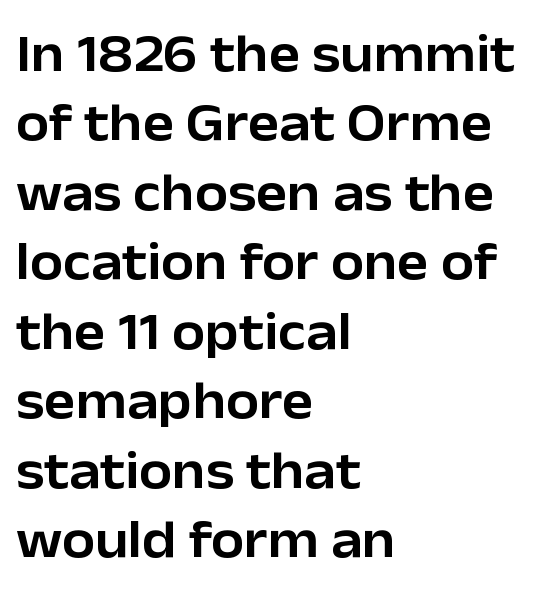
The image shows 53 px sans-serif type, upright; set left-aligned, normal line spacing (1.31x), normal letter spacing, not underlined; low stroke contrast and a medium x-height.
